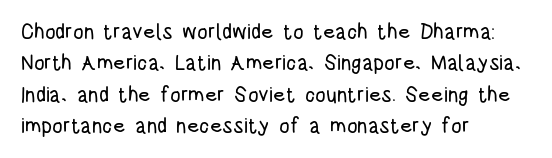
The compositor pushed each line to the left boundary. The designer left line spacing at the default. The rendering keeps characters at their native spacing. No italicization has been applied; the sample stays upright. Clear beneath every line of the passage.
